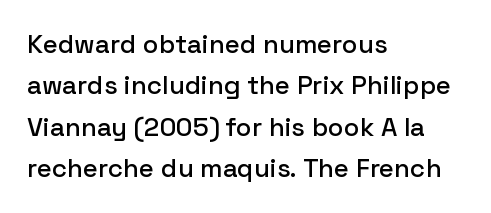
Q: Is the text italic (slanted)? A: No, it is upright.
Q: Is the text underlined? A: No.
Q: How is the paragraph aligned? A: Left-aligned.
Q: Is the spacing between letters normal or unusually wide? A: Normal.
Q: Is the spacing between lines tight, normal or loose? A: Normal.
